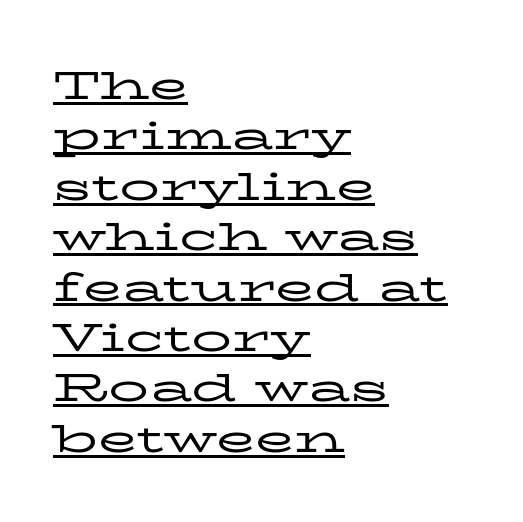
Caption: standard tracking, unaltered. Each line of the rendering has a horizontal stroke beneath the glyphs. The typeface chosen for these lines features serifs. When letters stand straight like this, we call the style roman or upright. The paragraph shown leans on its left margin.
